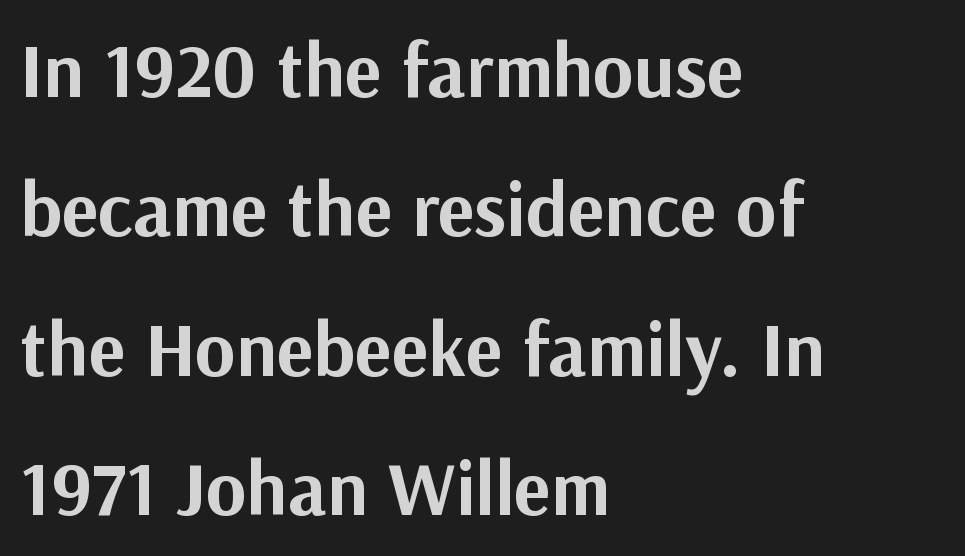
Q: Is the text bold? A: Yes.
Q: Is the text italic (slanted)? A: No, it is upright.
Q: Is the typeface a serif or a sans-serif typeface? A: Sans-serif.
Q: Is the text underlined? A: No.
Q: How is the paragraph aligned? A: Left-aligned.
Q: Is the spacing between letters normal or unusually wide? A: Normal.
Q: Width (condensed, normal, or wide)? A: Normal.
Q: Stroke contrast? A: Medium.
Q: x-height? A: Medium.
Q: Monospaced? A: No.
